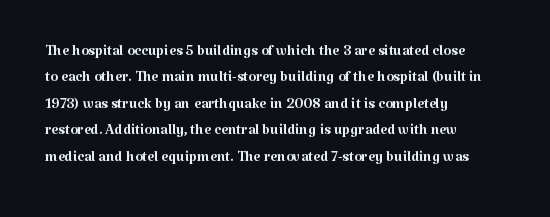
The image shows 20 px text type, upright; set left-aligned, normal line spacing (1.32x), normal letter spacing, not underlined.
